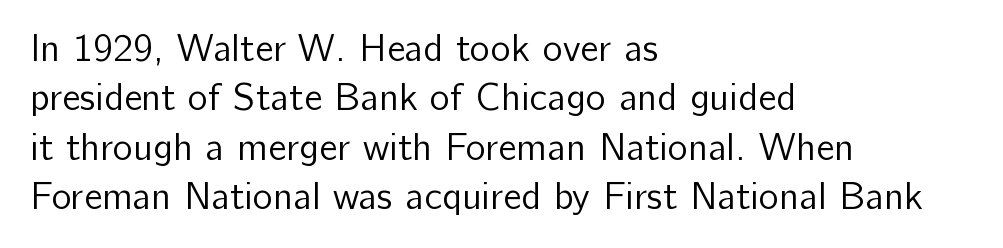
The image shows 38 px regular-weight sans-serif type, upright; set left-aligned, normal line spacing (1.3x), normal letter spacing, not underlined; low stroke contrast and a medium x-height.
